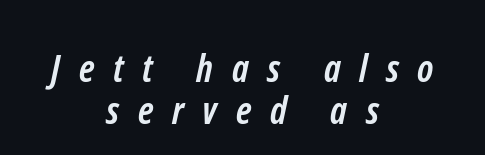
The image shows 38 px semibold, condensed sans-serif type; set centered, tight line spacing (1.11x), unusually wide letter spacing (+0.49 em), not underlined; low stroke contrast and a medium x-height.
